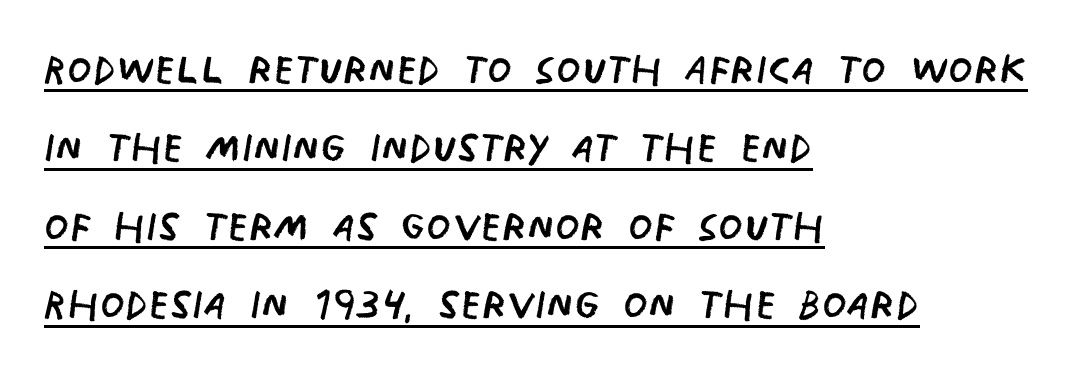
The font is comparable to plain body text, perhaps lighter. The text block is weighted toward the left margin, trailing off unevenly rightward. This is underlined copy, the kind a proofreader might mark for attention. The letters advance in unequal steps, a hallmark of proportional type. Regarding serifs, this sample does without them.
